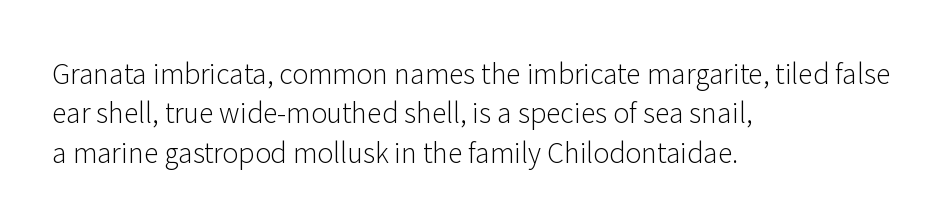
The image shows 27 px text type, upright; set left-aligned, normal line spacing (1.46x), normal letter spacing, not underlined.
